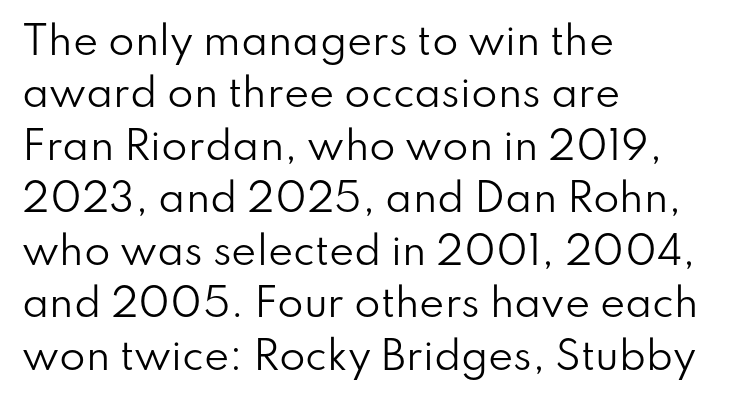
The zone under the glyphs is completely vacant. Unlike a traditional serif, this face leaves its strokes unadorned. The type is set solid horizontally, with unmodified tracking. Is the type heavy? It reads as light-to-regular instead. This sample uses an upright cut, with every glyph sitting square on the baseline. Compared with a centered layout, this one pins lines to the left instead.
